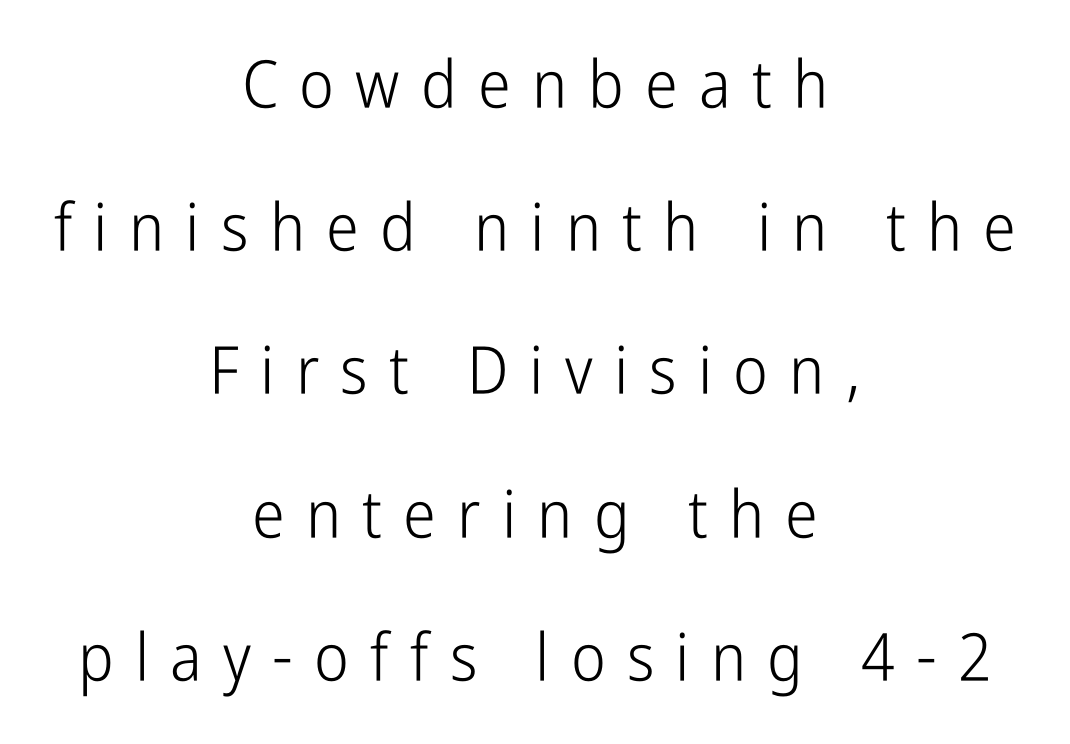
The image shows 66 px light, condensed sans-serif type, upright; set centered, loose line spacing (2.17x), unusually wide letter spacing (+0.32 em), not underlined; low stroke contrast and a medium x-height.
